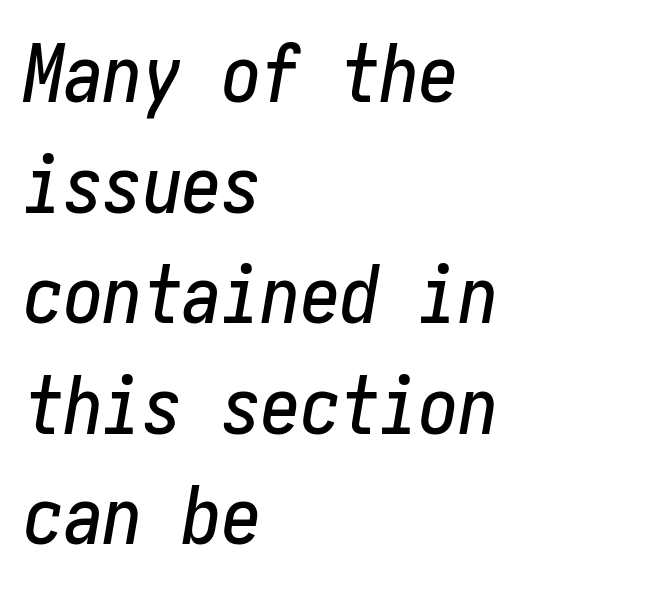
Emphasis-style slanted type is in use. The words here are not underlined. The lines in this sample share a left origin and differ only in where they stop. These lines keep a tight, regular rhythm from letter to letter.
